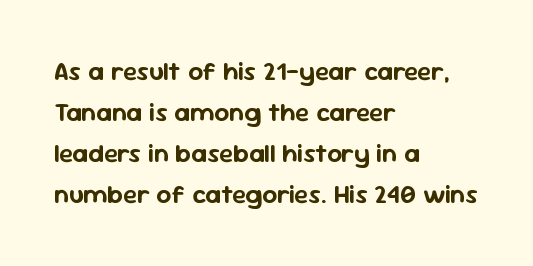
Q: Is the text italic (slanted)? A: No, it is upright.
Q: Is the text underlined? A: No.
Q: How is the paragraph aligned? A: Left-aligned.
Q: Is the spacing between letters normal or unusually wide? A: Normal.
Q: Is the spacing between lines tight, normal or loose? A: Normal.
